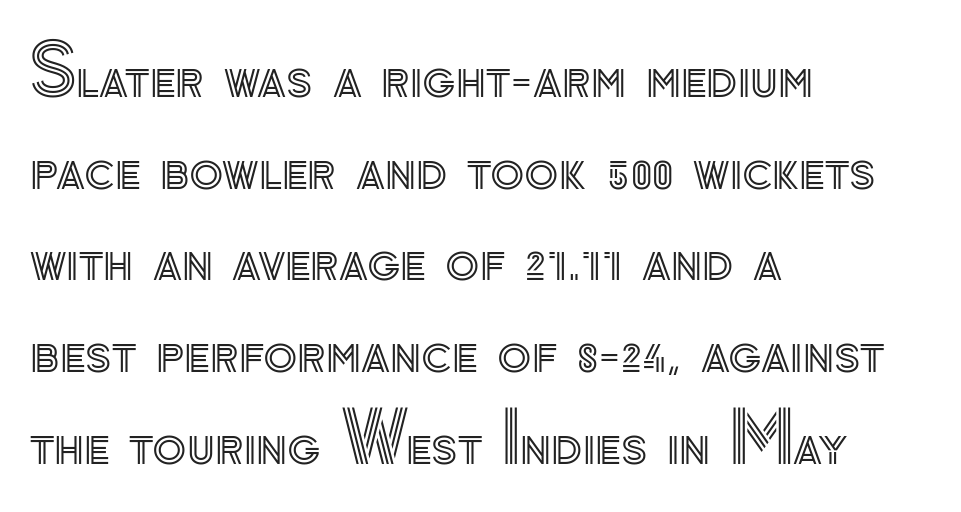
This sample has the flowing, uneven cadence of proportional lettering. Notice how descenders clear the ascenders below comfortably — that's standard leading. Which margin do the lines hug? The left one — the right edge is uneven. A roman cut, with each character standing at attention.
